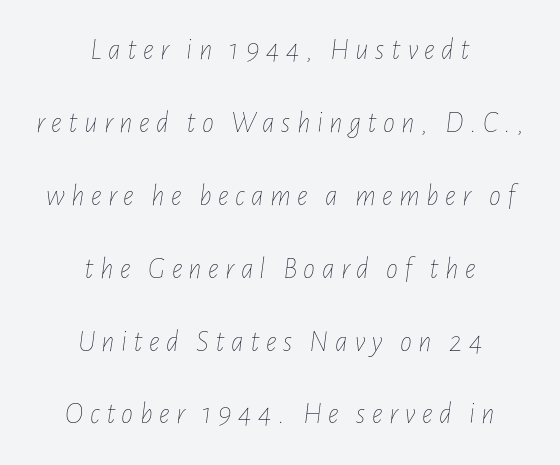
{"italic": "yes", "lean": "right", "slant_degrees": 7, "bold": "no", "weight": "thin", "width": "condensed", "stroke_contrast": "low", "x_height": "medium", "monospaced": "no", "underline": "no", "align": "center", "line_spacing": "loose", "line_spacing_ratio": 2.43, "letter_spacing": "wide", "letter_spacing_em": 0.21, "glyph_px": 30}
